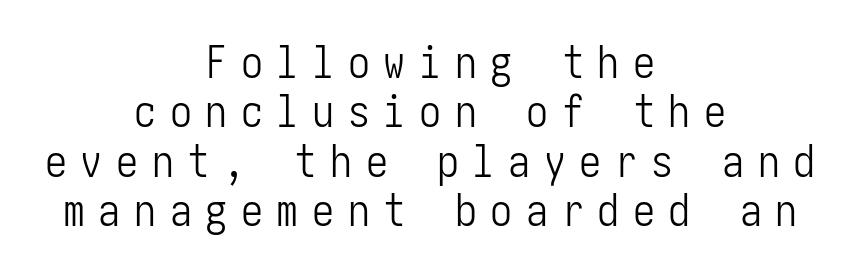
The image shows 44 px light, condensed sans-serif type, upright; set centered, tight line spacing (1.12x), unusually wide letter spacing (+0.31 em), not underlined; low stroke contrast and a medium x-height.
